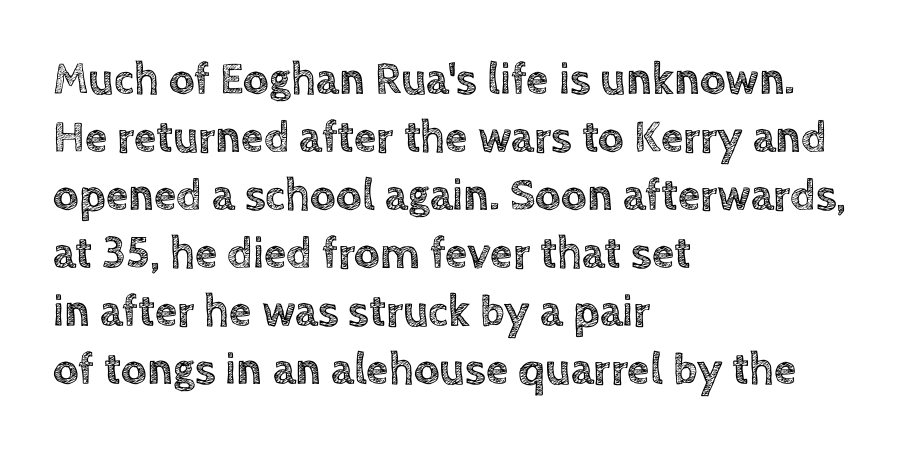
The image shows 45 px text type, upright; set left-aligned, normal line spacing (1.29x), normal letter spacing, not underlined; a large x-height.
